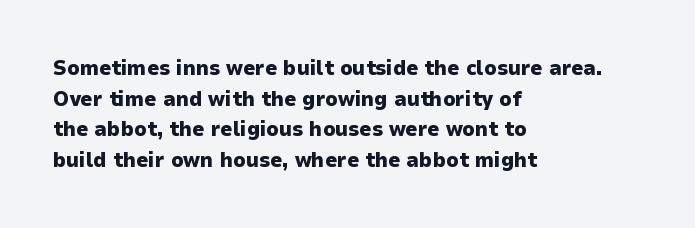
Glyph-to-glyph distance matches everyday printed text. If you drew a line through each stem, it would be perfectly vertical. Horizontal bands of white between lines are of average thickness. Type without underlining. The glyphs have the mass of a bold cut.
